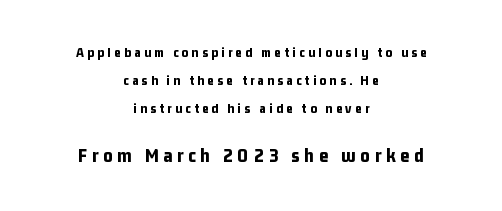
The image shows 20 px bold type, upright; set centered, loose line spacing (2.01x), unusually wide letter spacing (+0.24 em), not underlined; the second (bottom) block is 1.43x larger.
